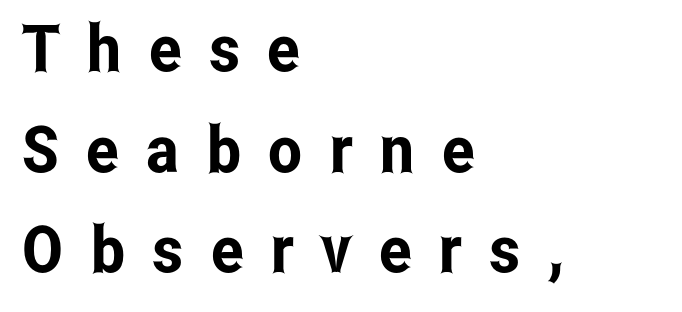
The image shows 65 px condensed sans-serif type, upright; set left-aligned, normal line spacing (1.55x), unusually wide letter spacing (+0.42 em), not underlined; low stroke contrast and a medium x-height.
